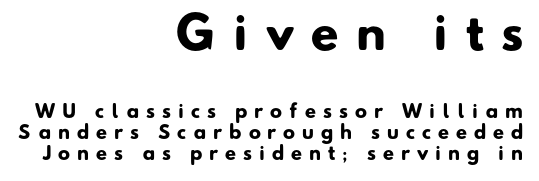
The image shows 45 px heavy sans-serif type; set right-aligned, line spacing 1.16x, unusually wide letter spacing (+0.39 em), not underlined; the first (top) block is 2.5x larger; low stroke contrast and a small x-height.
